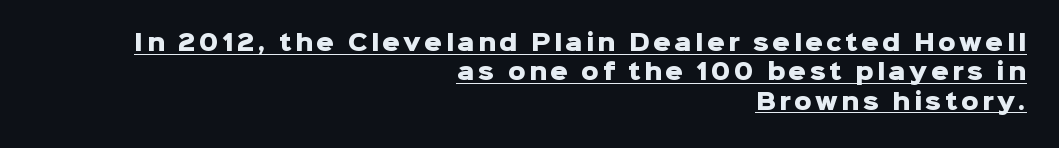
Is the block centered? No — it sits flush against the right margin. Reading down the column, the eye jumps a familiar distance to each next line. In designer terms, the underline attribute is active on this setting. It's the straight-up-and-down kind of type. Heavy-handed strokes throughout: this text is bold.
